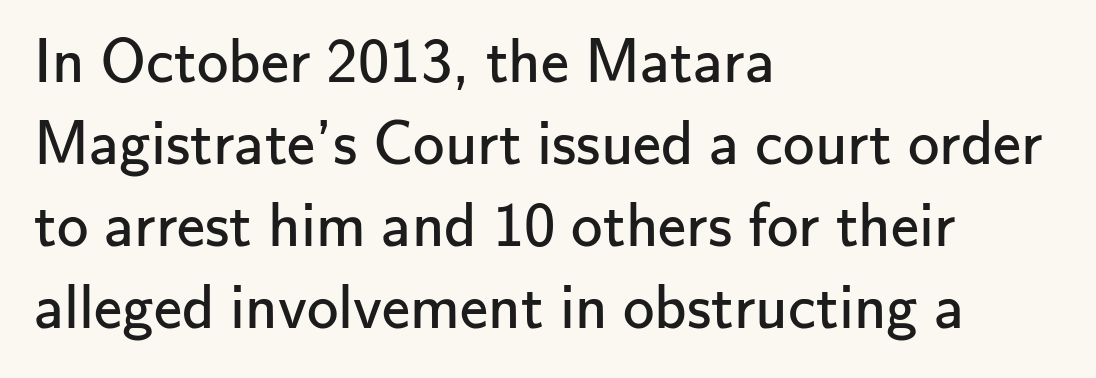
No italicization has been applied; the sample stays upright. Underline: absent. Weight: regular or lighter. Baseline-to-baseline distance is the conventional proportion of letter height. This rendering employs a face without finishing strokes, i.e., a sans-serif.
